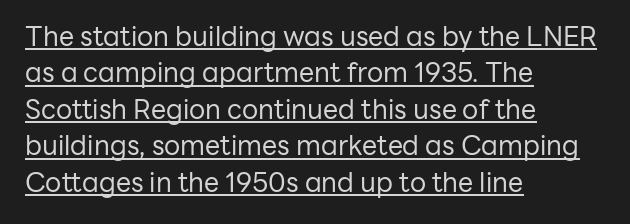
{"italic": "no", "bold": "no", "underline": "yes", "align": "left", "line_spacing": "normal", "line_spacing_ratio": 1.35, "letter_spacing": "normal", "letter_spacing_em": 0.0, "glyph_px": 27}
